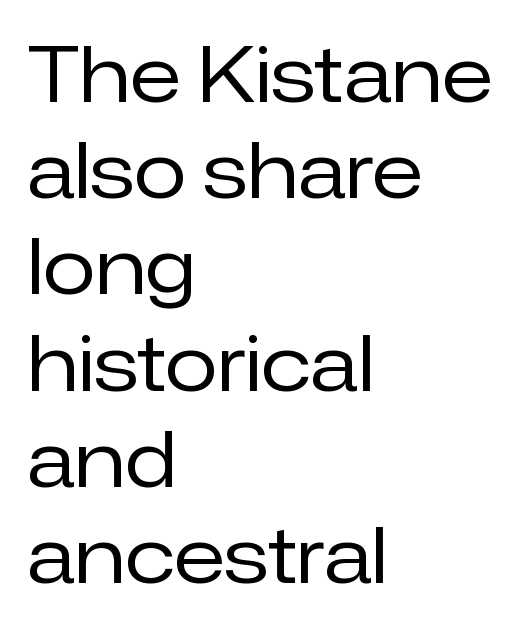
The image shows 77 px regular-weight sans-serif type, upright; set left-aligned, normal line spacing (1.25x), normal letter spacing, not underlined; low stroke contrast and a medium x-height.
